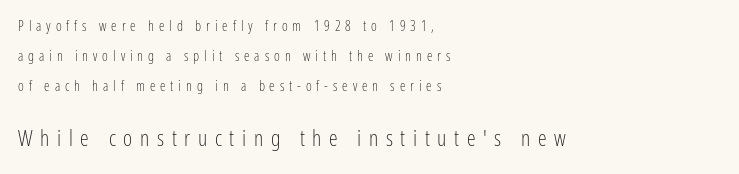
Left-aligned paragraph, ragged on the right. Just letters on the line, the space beneath them empty. Caption: expanded tracking, letters set apart. Note: smaller setting up top, larger setting below. Each new line begins a long way beneath the previous one. Characters remain perfectly vertical along every line.
